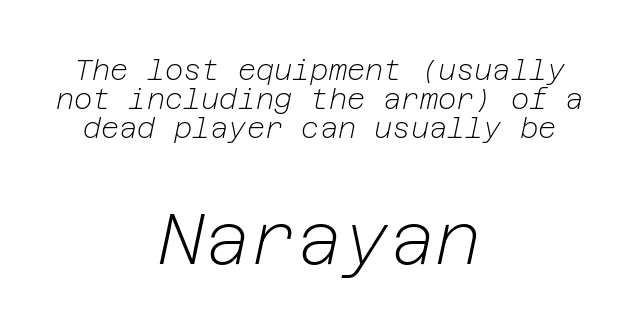
Caption: multi-line text, centered on the measure. Tightly led — the rows are bunched. An italicized treatment has been applied to the whole sample. A typesetter would call this zero additional tracking. The space directly below the letters is spotless.
